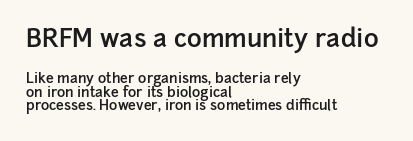
Look at the stroke-to-counter ratio: somewhat heavy, a semibold. You can tell it's not italic because the verticals are truly vertical. The face used here is rendered with its standard letterfit. Alignment: flush left.
